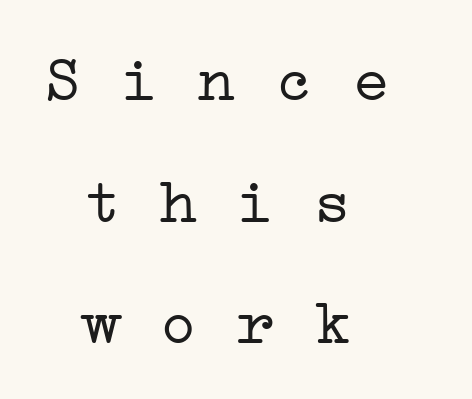
The image shows 64 px light, wide serif type, monospaced; set centered, loose line spacing (1.9x), normal letter spacing, not underlined; low stroke contrast and a medium x-height.
